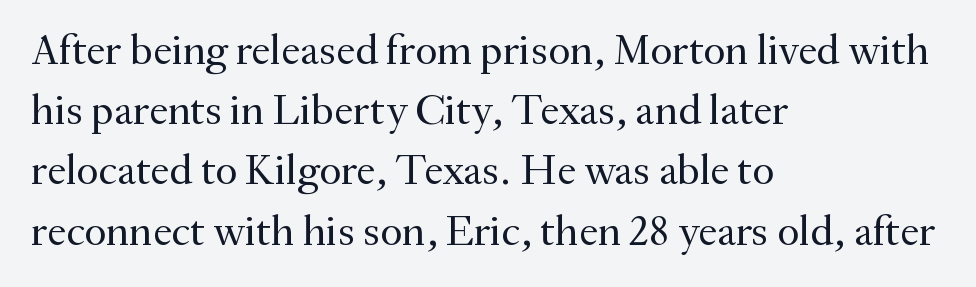
The space beneath each line is pristine and unruled. These lines are rendered in a variable-pitch font. Posture: vertical. The letters carry serifs — small finishing strokes at the ends of their stems. Tracking value appears to be zero — textbook default spacing. Letters have the restrained weight of plain body copy at most.
